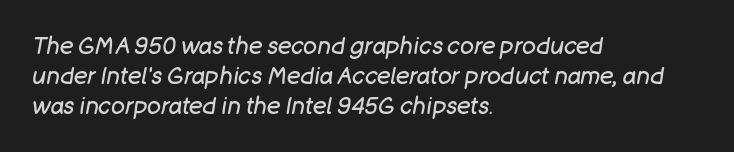
{"italic": "yes", "lean": "right", "slant_degrees": 11, "bold": "no", "underline": "no", "align": "left", "line_spacing": "normal", "line_spacing_ratio": 1.31, "letter_spacing": "normal", "letter_spacing_em": 0.0, "glyph_px": 23}
